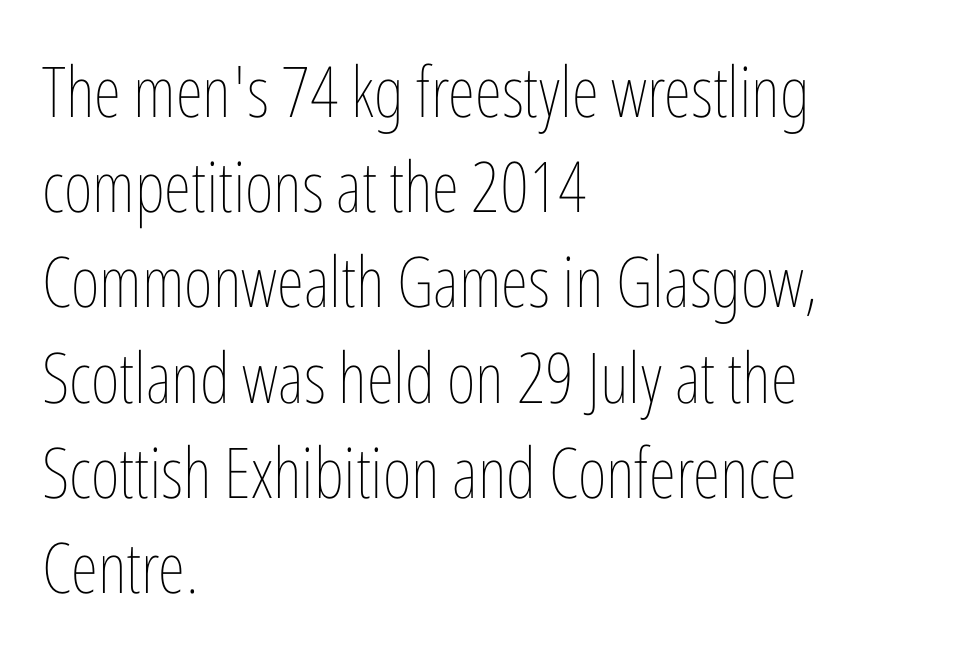
Q: Is the text bold? A: No.
Q: Is the text italic (slanted)? A: No, it is upright.
Q: Is the text underlined? A: No.
Q: How is the paragraph aligned? A: Left-aligned.
Q: Is the spacing between letters normal or unusually wide? A: Normal.
Q: Is the spacing between lines tight, normal or loose? A: Normal.
Q: Width (condensed, normal, or wide)? A: Condensed.
Q: Stroke contrast? A: Low.
Q: x-height? A: Medium.
Q: Monospaced? A: No.
